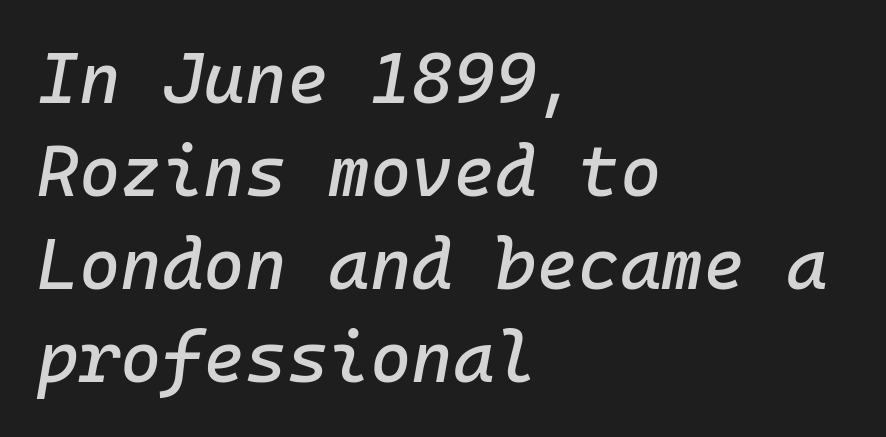
The image shows 71 px text type, italic (leaning right), monospaced; set left-aligned, normal line spacing (1.31x), normal letter spacing, not underlined; low stroke contrast and a medium x-height.
